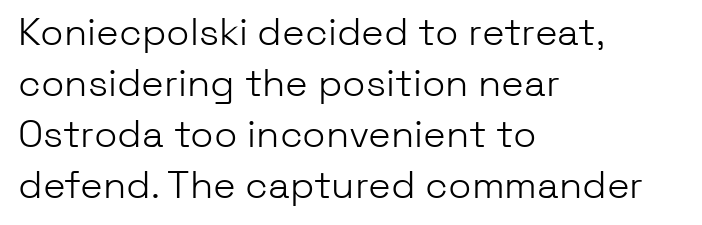
This rendering features lettering with no underline. A typesetter would call this proportional, since set widths differ per character. Check where the strokes stop: nothing finishes them off — pure sans. Typeset ragged right — the left edge is the straight one. In terms of leading, this rendering sits right in the middle. The strokes are not fattened; the text isn't bold.
